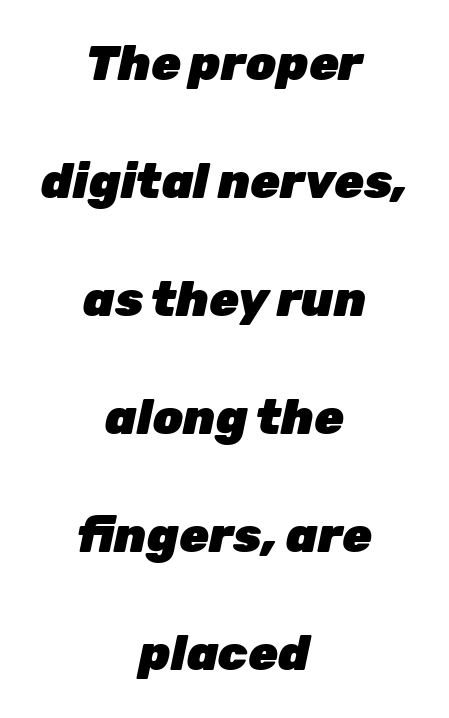
Widely set lines give the paragraph a tall, airy silhouette. Spacing verdict: proportional, widths tailored to each character. Typesetter's note: full bold, strokes at maximum text heaviness. The rendering keeps characters at their native spacing. Style check: oblique.
